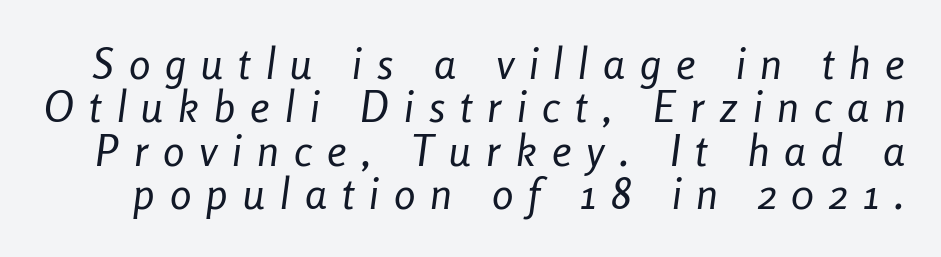
Rows of type sit shoulder to shoulder in the vertical direction. Nobody drew a line under any word here. The passage shown is typed in a proportional face where columns would drift. Yep, that's italic — everything's leaning. Students, note that the glyphs here are deliberately spaced far apart.
